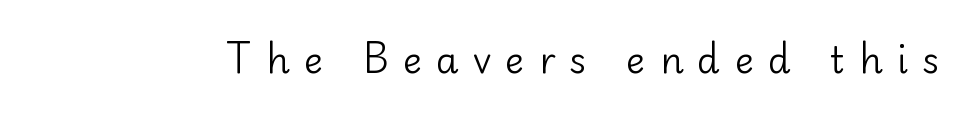
The baseline area is clear. Style check: upright. Classification — sans serif. The rendering inserts visible extra space after every character. Ink coverage per letter is moderate at most.
